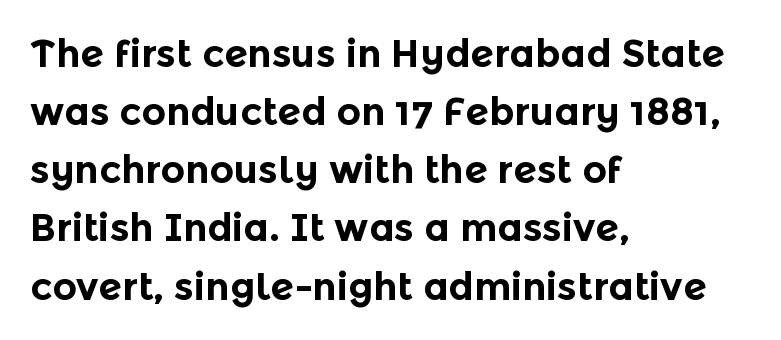
The image shows 38 px bold sans-serif type, upright; set left-aligned, normal line spacing (1.53x), normal letter spacing, not underlined; a medium x-height.
